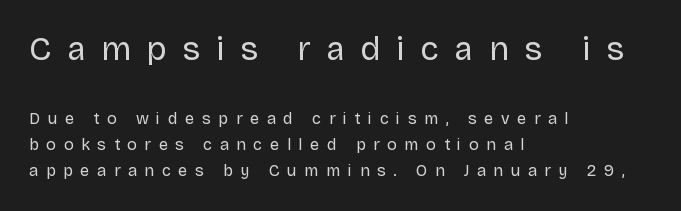
{"serif": "no", "italic": "no", "bold": "no", "weight": "regular", "width": "normal", "stroke_contrast": "low", "x_height": "large", "monospaced": "no", "underline": "no", "align": "left", "line_spacing": "normal", "line_spacing_ratio": 1.63, "letter_spacing": "wide", "letter_spacing_em": 0.48, "larger_block": "first", "size_ratio": 2.06, "glyph_px": 33}
